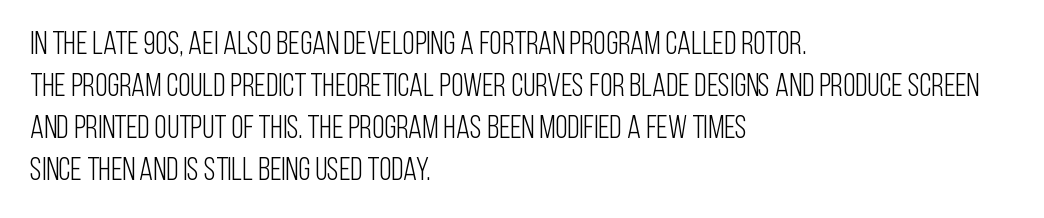
{"serif": "no", "italic": "no", "bold": "no", "weight": "light", "width": "condensed", "stroke_contrast": "low", "x_height": "large", "monospaced": "no", "underline": "no", "align": "left", "line_spacing": "normal", "line_spacing_ratio": 1.31, "letter_spacing": "normal", "letter_spacing_em": 0.0, "glyph_px": 32}
